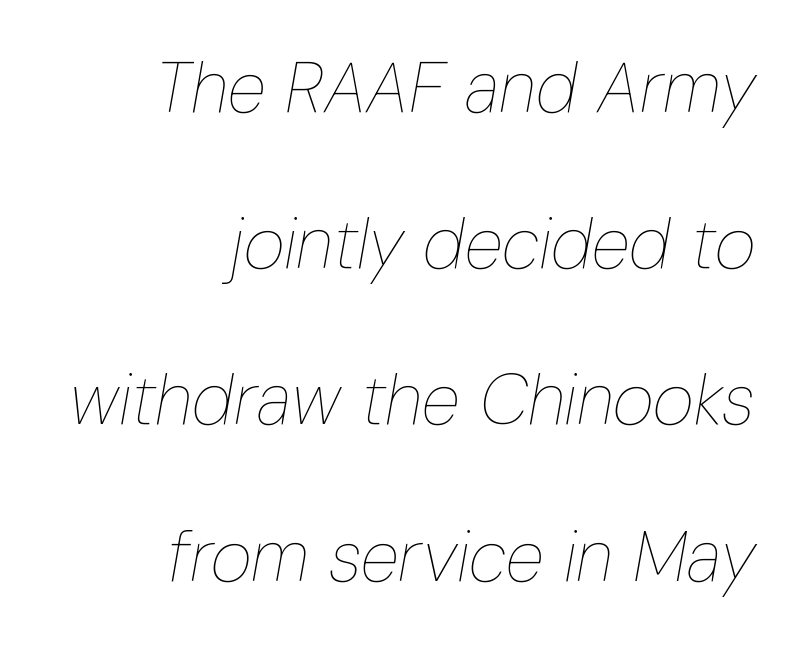
All the whitespace from short lines collects on the left. Think standard paragraph weight, or any step lighter than that. Character widths vary here, with narrow letters taking less room than wide ones. Any mark beneath the type? The region is blank.
